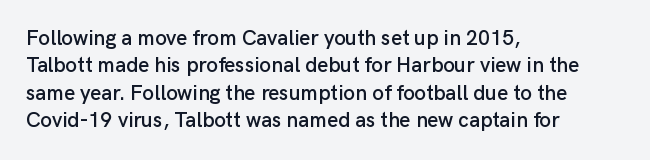
You could call the tracking neutral — neither tight nor loose. Honestly, there is no underline to notice here at all. This is roman type, the default non-slanted kind. Compared with a centered layout, this one pins lines to the left instead. Interline gaps are of average width in this sample.
